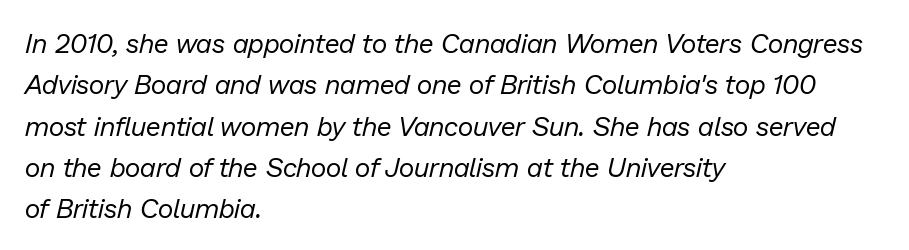
{"italic": "yes", "lean": "right", "slant_degrees": 13, "bold": "no", "underline": "no", "align": "left", "line_spacing": "normal", "line_spacing_ratio": 1.53, "letter_spacing": "normal", "letter_spacing_em": 0.0, "glyph_px": 27}
